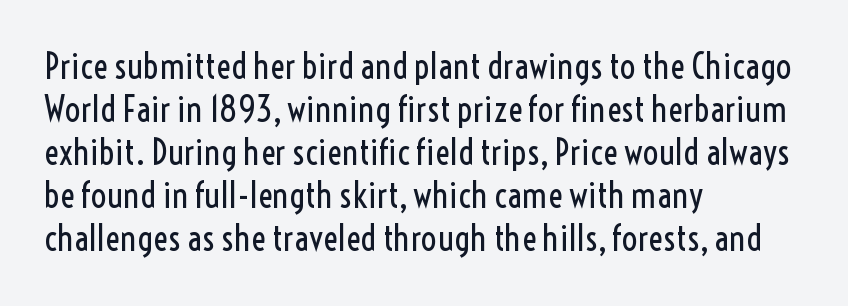
{"serif": "no", "italic": "no", "bold": "no", "weight": "regular", "width": "condensed", "x_height": "medium", "monospaced": "no", "underline": "no", "align": "left", "line_spacing_ratio": 1.23, "letter_spacing": "normal", "letter_spacing_em": 0.0, "glyph_px": 35}
